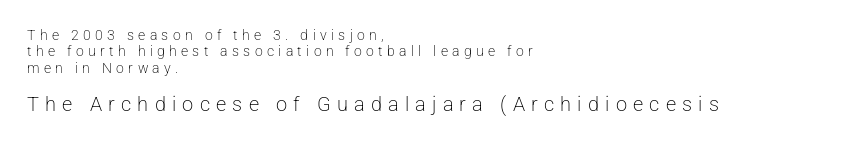
Q: Is the text bold? A: No.
Q: Is the text italic (slanted)? A: No, it is upright.
Q: Is the text underlined? A: No.
Q: How is the paragraph aligned? A: Left-aligned.
Q: Is the spacing between letters normal or unusually wide? A: Unusually wide.
Q: Which block of text is set in a larger size, the first (top) or the second (bottom)? A: The second (bottom) one.
